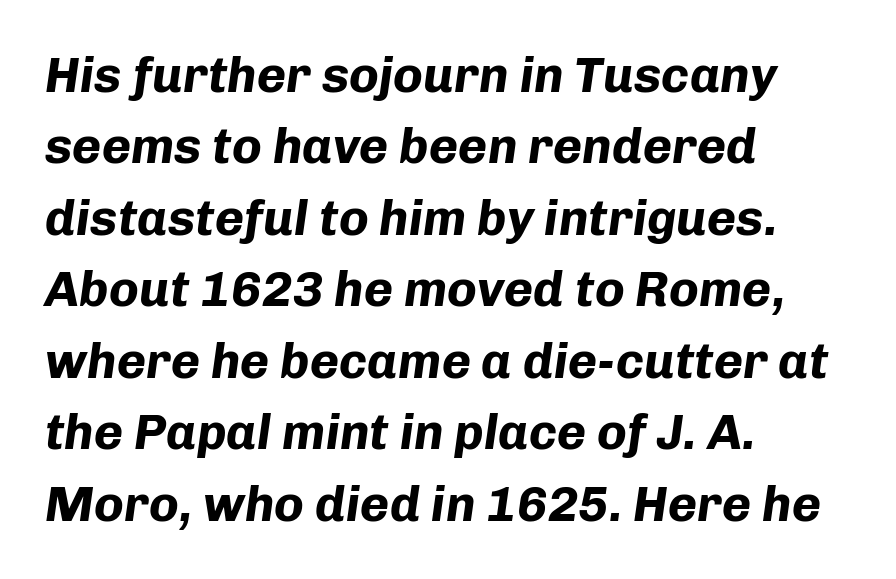
Q: Is the text bold? A: Yes.
Q: Is the text italic (slanted)? A: Yes, it leans right by about 8 degrees.
Q: Is the text underlined? A: No.
Q: How is the paragraph aligned? A: Left-aligned.
Q: Is the spacing between letters normal or unusually wide? A: Normal.
Q: Is the spacing between lines tight, normal or loose? A: Normal.
Q: Width (condensed, normal, or wide)? A: Normal.
Q: Stroke contrast? A: Low.
Q: x-height? A: Medium.
Q: Monospaced? A: No.
